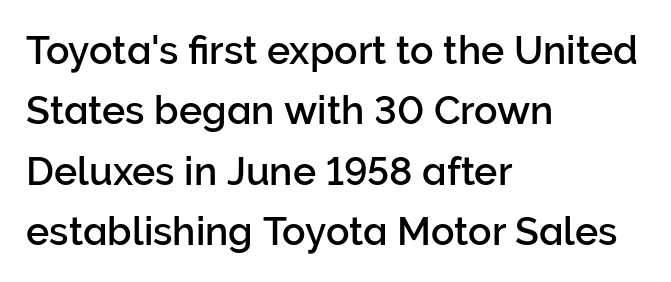
{"serif": "no", "italic": "no", "width": "normal", "stroke_contrast": "low", "x_height": "medium", "monospaced": "no", "underline": "no", "align": "left", "line_spacing": "normal", "line_spacing_ratio": 1.55, "letter_spacing": "normal", "letter_spacing_em": 0.0, "glyph_px": 39}
